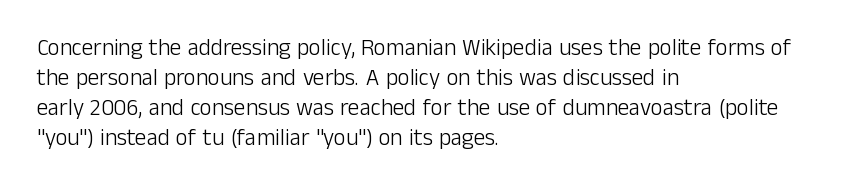
{"italic": "no", "bold": "no", "underline": "no", "align": "left", "line_spacing": "normal", "line_spacing_ratio": 1.31, "letter_spacing": "normal", "letter_spacing_em": 0.0, "glyph_px": 23}
